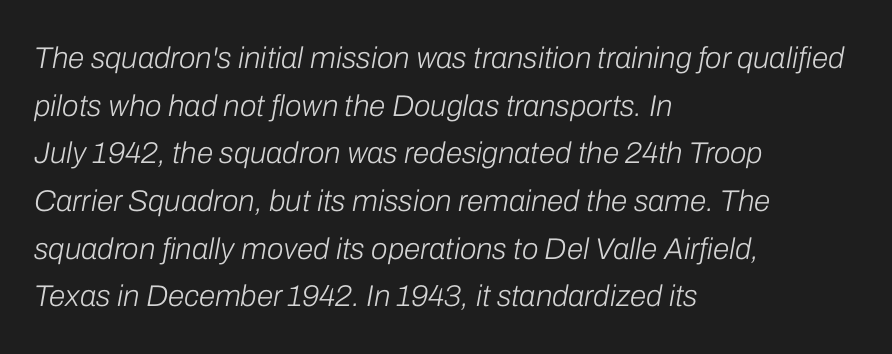
Is the block centered? No — it sits flush against the left margin. Varying glyph widths throughout — classic text-font behaviour. The passage shown stacks its lines at a standard gap. In terms of letterspacing, this is plain default setting. A clean baseline with only descenders dipping below it.
